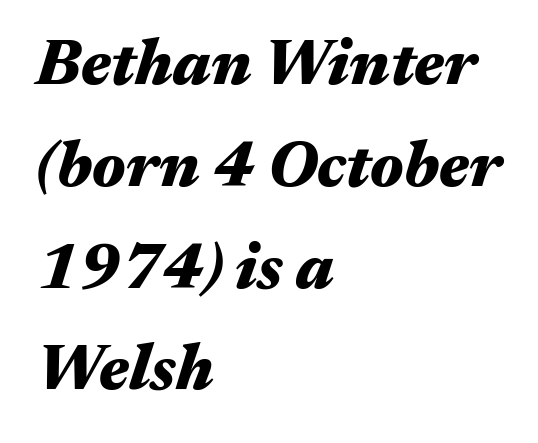
{"italic": "yes", "lean": "right", "slant_degrees": 17, "bold": "yes", "weight": "heavy", "width": "wide", "stroke_contrast": "medium", "x_height": "medium", "monospaced": "no", "underline": "no", "align": "left", "line_spacing": "normal", "line_spacing_ratio": 1.59, "letter_spacing": "normal", "letter_spacing_em": 0.0, "glyph_px": 64}
